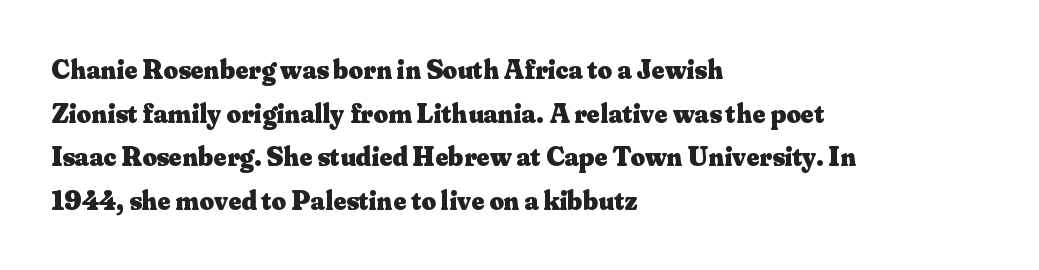
Q: Is the text bold? A: Yes.
Q: Is the text italic (slanted)? A: No, it is upright.
Q: Is the typeface a serif or a sans-serif typeface? A: Serif.
Q: Is the text underlined? A: No.
Q: How is the paragraph aligned? A: Left-aligned.
Q: Is the spacing between letters normal or unusually wide? A: Normal.
Q: Is the spacing between lines tight, normal or loose? A: Normal.
Q: Width (condensed, normal, or wide)? A: Normal.
Q: Stroke contrast? A: Medium.
Q: x-height? A: Small.
Q: Monospaced? A: No.
